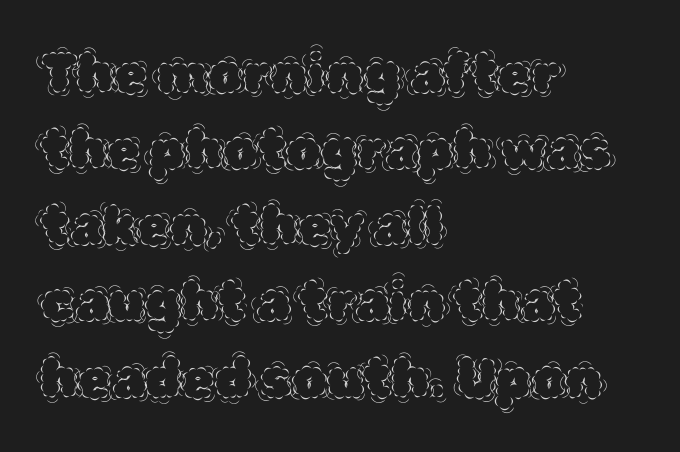
The image shows 54 px thin type, upright; set left-aligned, normal line spacing (1.41x), normal letter spacing, not underlined; a large x-height.
